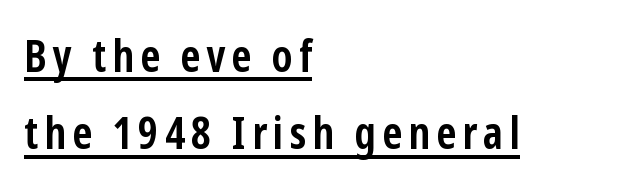
Q: Is the text bold? A: Yes.
Q: Is the text italic (slanted)? A: No, it is upright.
Q: Is the typeface a serif or a sans-serif typeface? A: Sans-serif.
Q: Is the text underlined? A: Yes.
Q: How is the paragraph aligned? A: Left-aligned.
Q: Width (condensed, normal, or wide)? A: Condensed.
Q: Stroke contrast? A: Low.
Q: x-height? A: Medium.
Q: Monospaced? A: No.
